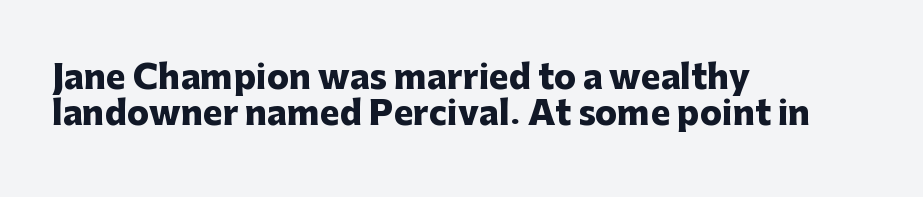
Letterform terminals end flat and unadorned throughout the passage. Nothing unusual about the tracking: characters are spaced as the font intends. Weight check: bold — yes, fully. Looks like regular typesetting: each glyph gets only the width it needs.
